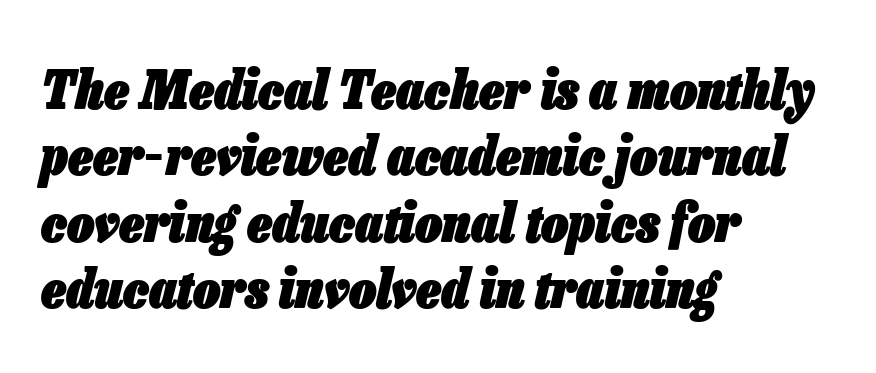
The image shows 54 px heavy, condensed type, italic (leaning right); set left-aligned, line spacing 1.23x, normal letter spacing, not underlined; low stroke contrast and a medium x-height.
